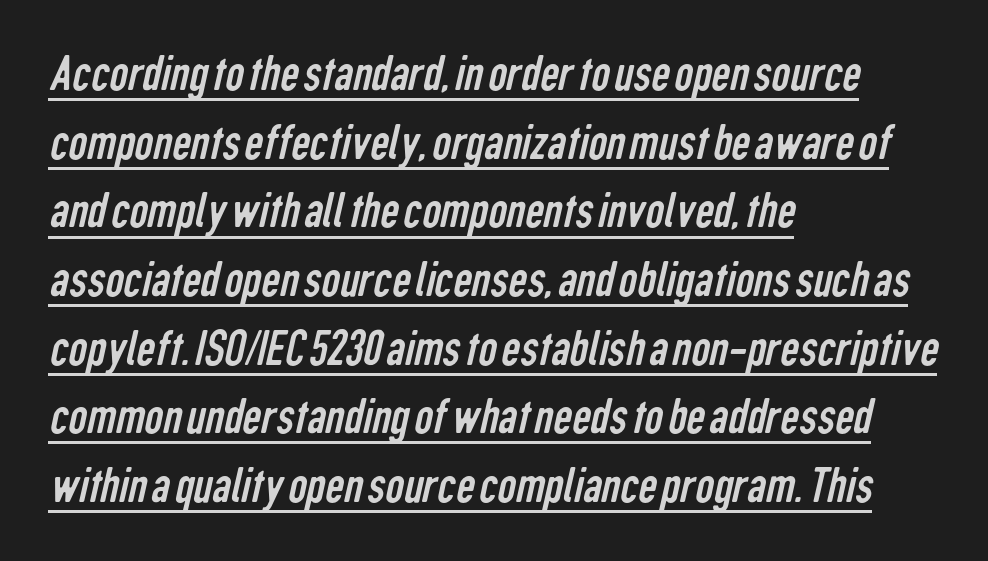
The image shows 52 px regular-weight, condensed sans-serif type; set left-aligned, normal line spacing (1.32x), normal letter spacing, underlined; low stroke contrast and a medium x-height.
